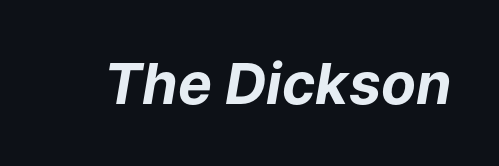
The image shows 57 px bold type, italic (leaning right); set normal letter spacing, not underlined; low stroke contrast and a medium x-height.
